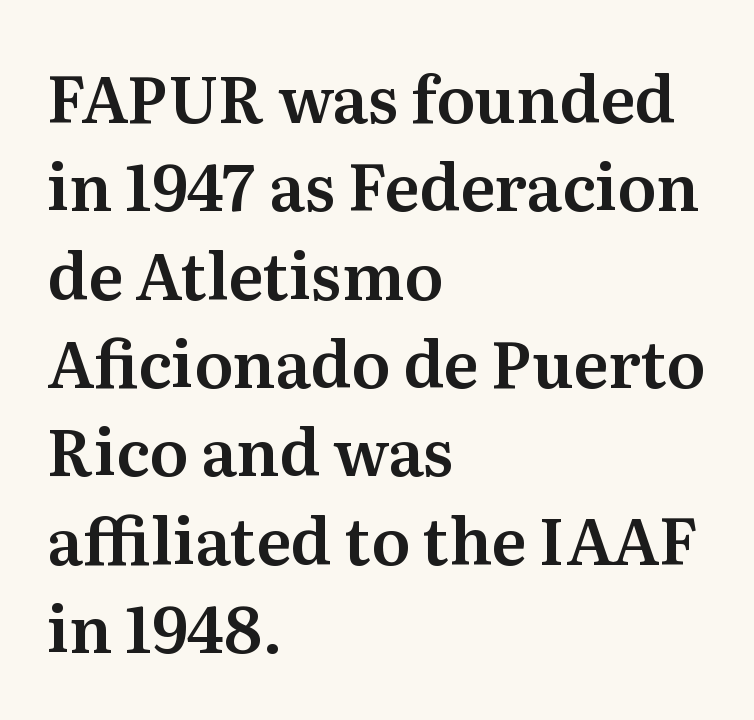
Q: Is the text italic (slanted)? A: No, it is upright.
Q: Is the typeface a serif or a sans-serif typeface? A: Serif.
Q: Is the text underlined? A: No.
Q: How is the paragraph aligned? A: Left-aligned.
Q: Is the spacing between letters normal or unusually wide? A: Normal.
Q: Is the spacing between lines tight, normal or loose? A: Normal.
Q: Width (condensed, normal, or wide)? A: Normal.
Q: Stroke contrast? A: Medium.
Q: x-height? A: Medium.
Q: Monospaced? A: No.
